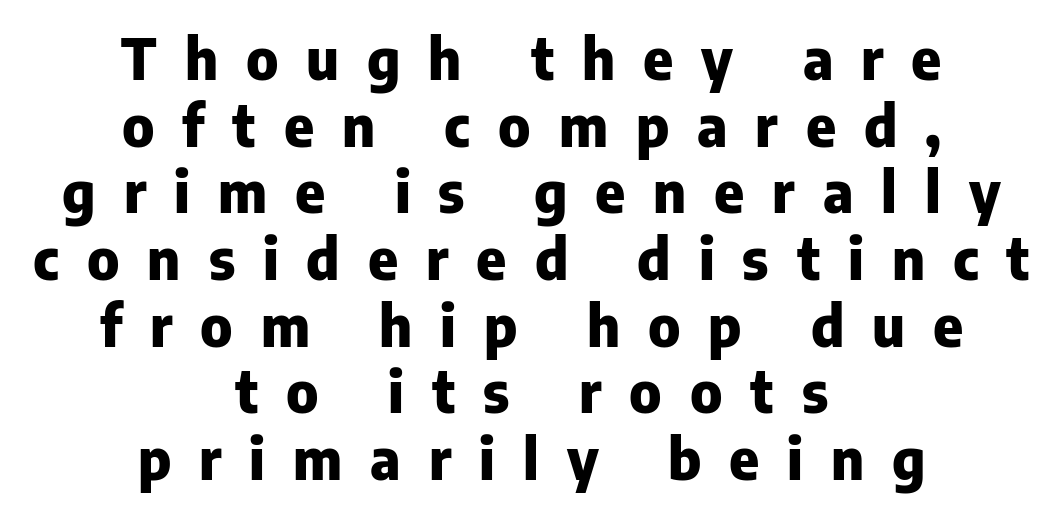
The image shows 57 px heavy sans-serif type, upright; set centered, line spacing 1.17x, unusually wide letter spacing (+0.49 em), not underlined; low stroke contrast and a medium x-height.
